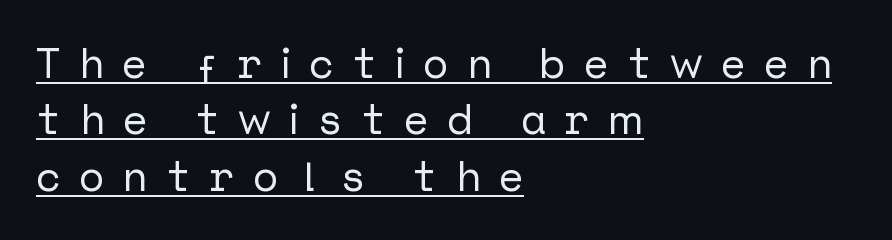
Glyph-to-glyph distance is far greater than everyday printed text. When letters stand straight like this, we call the style roman or upright. Does the type have serifs? No, each stem ends abruptly. Vertical spacing — default. These lines stack with their left ends in a neat column. Like a heading marked for emphasis, these lines bear an underscore.
